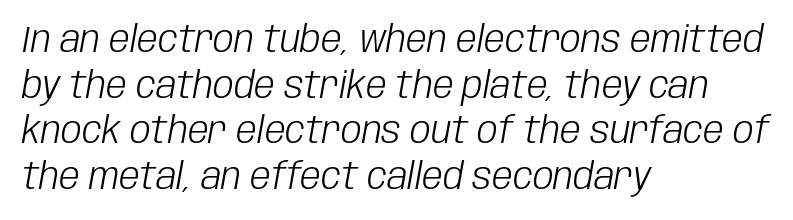
{"italic": "yes", "lean": "right", "slant_degrees": 10, "bold": "no", "weight": "light", "width": "condensed", "stroke_contrast": "low", "x_height": "large", "monospaced": "no", "underline": "no", "align": "left", "line_spacing_ratio": 1.23, "letter_spacing": "normal", "letter_spacing_em": 0.0, "glyph_px": 37}
